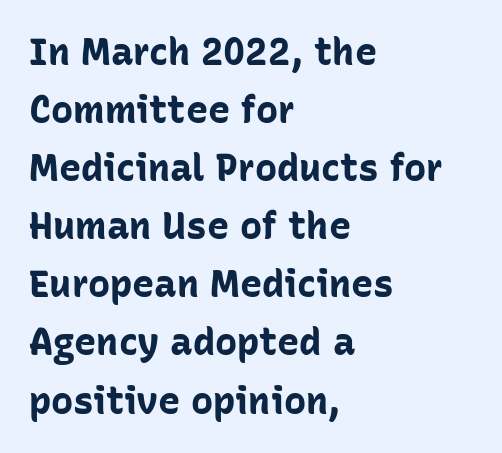
The space directly below the letters is spotless. Regarding leading, the lines here are spaced in the standard way. The passage is arranged the way most books set body copy — flush left. Do the characters align in a grid? No, the font is proportional. Every stem runs plumb, perpendicular to the baseline.
